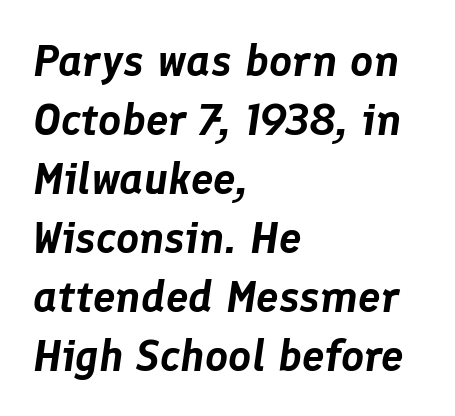
In CSS terms this would be text-align: left. Honestly, the letter spacing is just normal — you wouldn't notice it. Tall strokes in this sample are angled rather than plumb. Interline gaps are of average width in this sample. A bare baseline throughout the passage.
